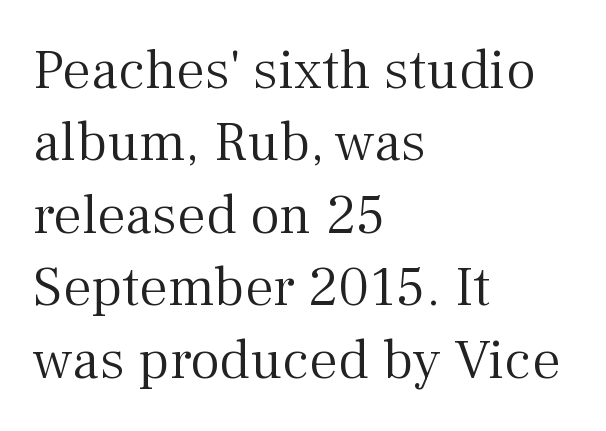
{"serif": "yes", "italic": "no", "bold": "no", "weight": "light", "width": "normal", "stroke_contrast": "medium", "x_height": "medium", "monospaced": "no", "underline": "no", "align": "left", "line_spacing": "normal", "line_spacing_ratio": 1.27, "letter_spacing": "normal", "letter_spacing_em": 0.0, "glyph_px": 57}
